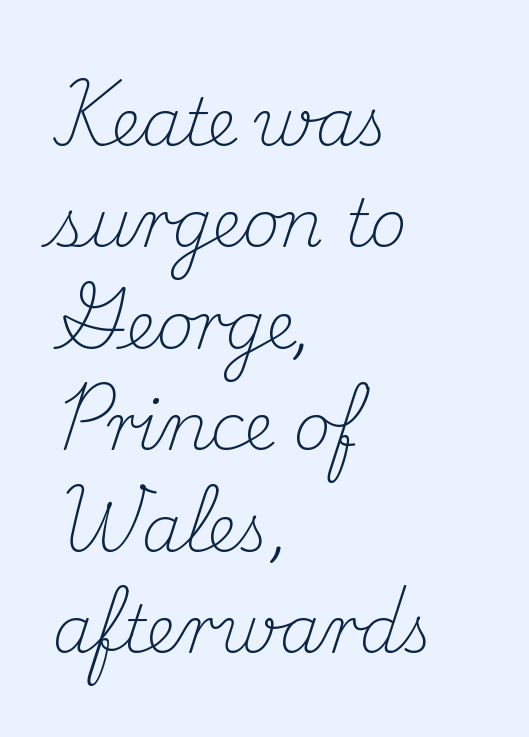
The image shows 65 px light serif type; set left-aligned, normal line spacing (1.56x), normal letter spacing, not underlined; medium stroke contrast and a small x-height.
